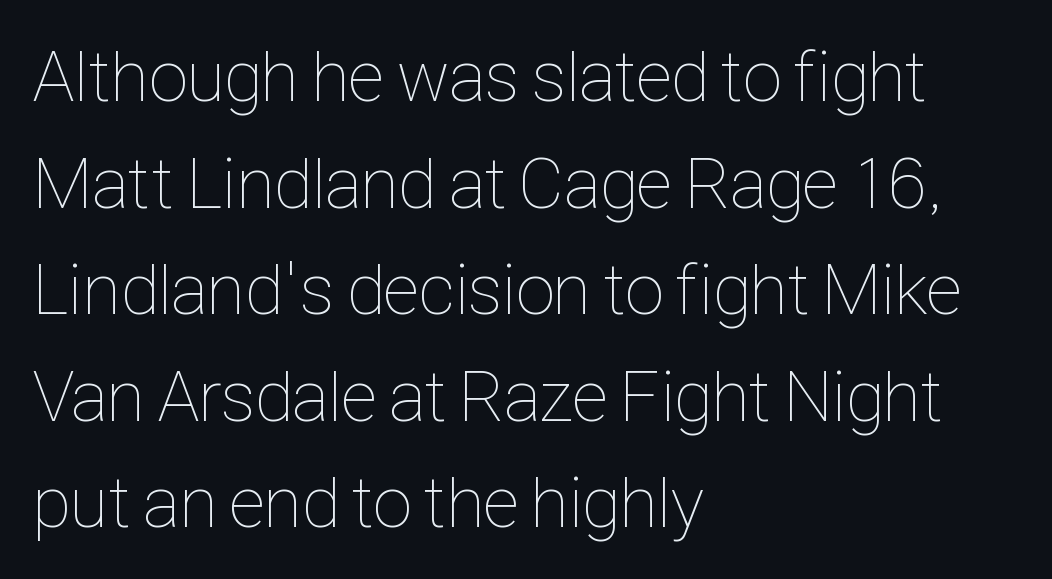
Descender tails drop into unmarked territory. The tracking reads as untouched default to a designer's eye. The strokes are not fattened; the text isn't bold. The passage shown stacks its lines at a standard gap. A typesetter would call this proportional, since set widths differ per character.
